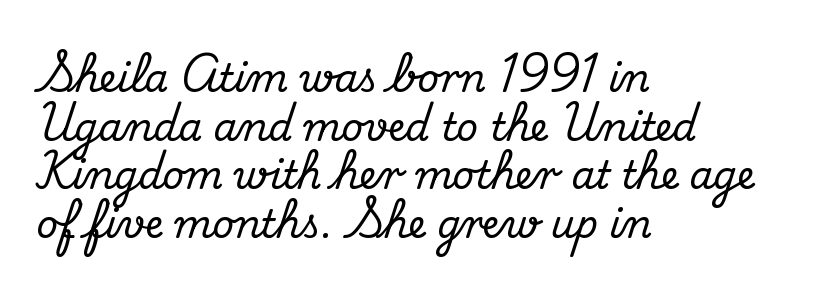
Q: Is the text italic (slanted)? A: Yes.
Q: Is the typeface a serif or a sans-serif typeface? A: Serif.
Q: Is the text underlined? A: No.
Q: How is the paragraph aligned? A: Left-aligned.
Q: Is the spacing between letters normal or unusually wide? A: Normal.
Q: Is the spacing between lines tight, normal or loose? A: Normal.
Q: Width (condensed, normal, or wide)? A: Normal.
Q: Stroke contrast? A: Medium.
Q: x-height? A: Small.
Q: Monospaced? A: No.
